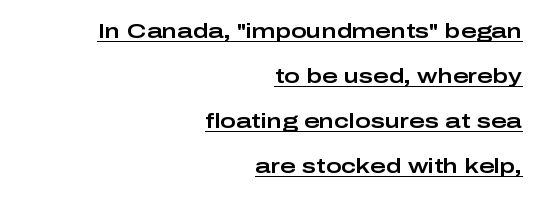
The image shows 21 px text type, upright; set right-aligned, loose line spacing (2.14x), normal letter spacing, underlined.
